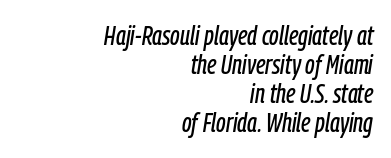
The image shows 27 px text type, italic (leaning right); set right-aligned, tight line spacing (1.08x), normal letter spacing, not underlined.
